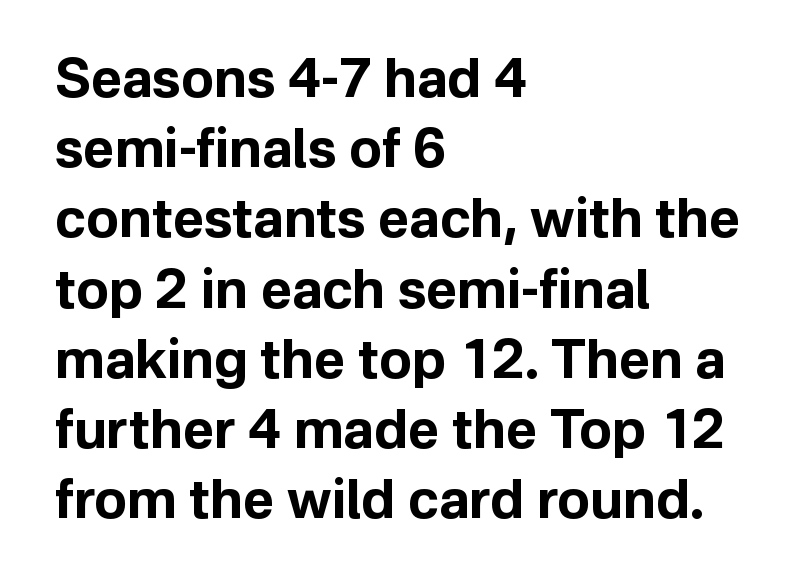
The image shows 54 px bold sans-serif type, upright; set left-aligned, normal line spacing (1.3x), normal letter spacing, not underlined; low stroke contrast and a medium x-height.
